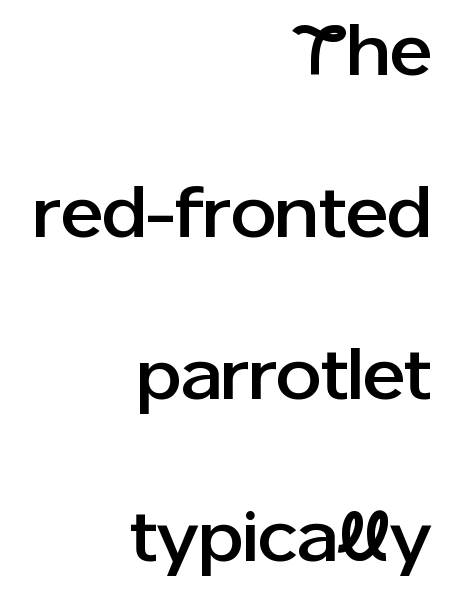
{"serif": "no", "italic": "no", "width": "normal", "stroke_contrast": "low", "x_height": "medium", "monospaced": "no", "underline": "no", "align": "right", "line_spacing": "loose", "line_spacing_ratio": 2.25, "letter_spacing": "normal", "letter_spacing_em": 0.0, "glyph_px": 72}
